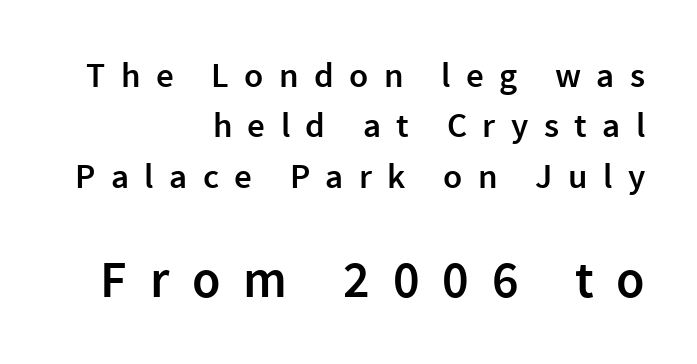
{"serif": "no", "italic": "no", "bold": "semi", "weight": "semibold", "width": "normal", "x_height": "medium", "monospaced": "no", "underline": "no", "align": "right", "line_spacing": "normal", "line_spacing_ratio": 1.44, "letter_spacing": "wide", "letter_spacing_em": 0.44, "larger_block": "second", "size_ratio": 1.49, "glyph_px": 52}
